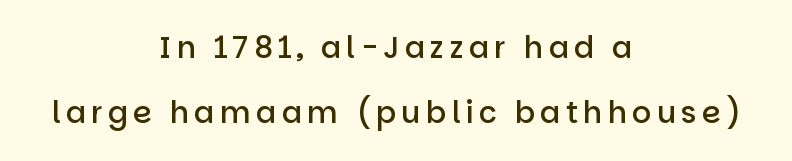
The image shows 30 px semibold sans-serif type, upright; set centered, loose line spacing (2.18x), not underlined; low stroke contrast and a large x-height.
